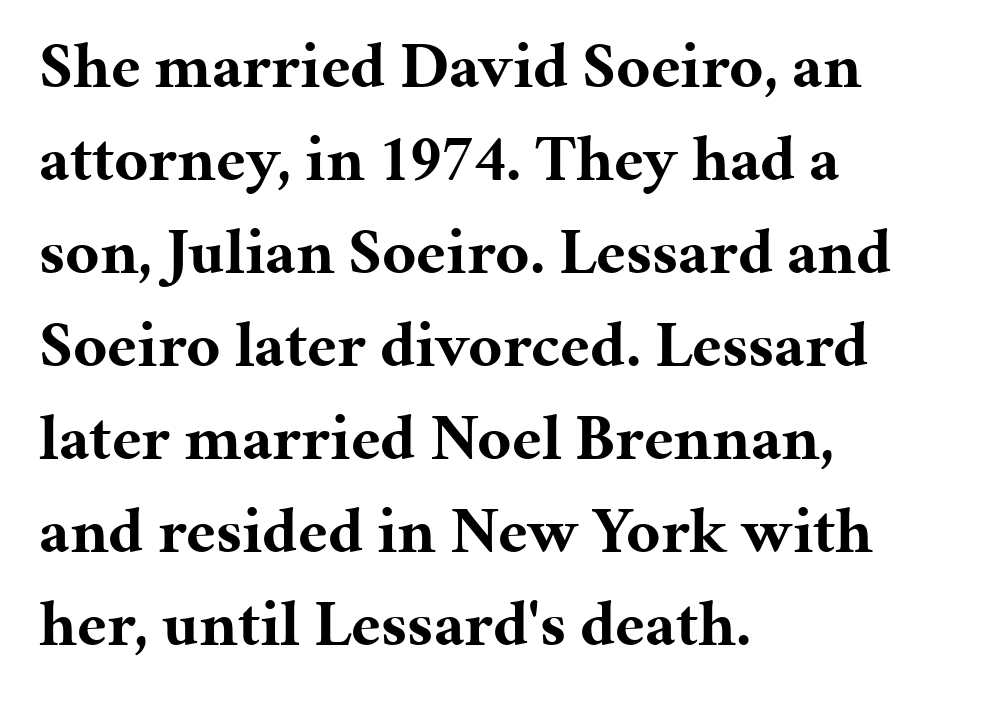
{"serif": "yes", "italic": "no", "bold": "yes", "weight": "bold", "width": "normal", "stroke_contrast": "medium", "x_height": "medium", "monospaced": "no", "underline": "no", "align": "left", "line_spacing": "normal", "line_spacing_ratio": 1.43, "letter_spacing": "normal", "letter_spacing_em": 0.0, "glyph_px": 65}
